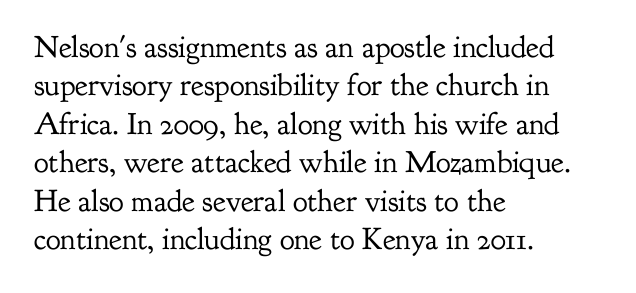
The strokes carry an ordinary text weight at most. Do the letters lean? They stand straight. Between one letter and the next there's only the usual sliver of space. Proportional: the letters do not fall into vertical columns. Horizontal alignment here is leftward, the default for most running prose. This rendering employs a face with finishing strokes, i.e., a serif.
